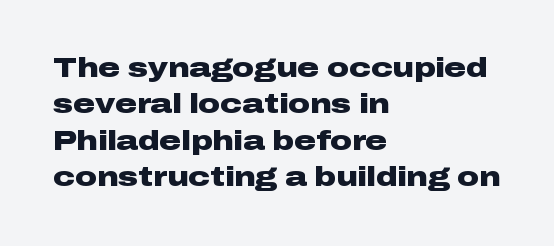
{"italic": "no", "bold": "yes", "underline": "no", "align": "left", "line_spacing": "normal", "line_spacing_ratio": 1.35, "letter_spacing": "normal", "letter_spacing_em": 0.0, "glyph_px": 27}
